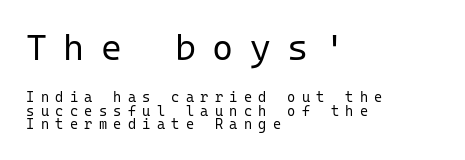
The image shows 36 px regular-weight sans-serif type, upright, monospaced; set left-aligned, tight line spacing (0.96x), unusually wide letter spacing (+0.45 em), not underlined; the first (top) block is 2.57x larger; low stroke contrast and a medium x-height.
